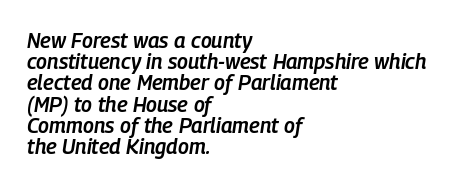
Q: Is the text bold? A: Semi-bold.
Q: Is the text italic (slanted)? A: Yes, it leans right by about 9 degrees.
Q: Is the text underlined? A: No.
Q: How is the paragraph aligned? A: Left-aligned.
Q: Is the spacing between letters normal or unusually wide? A: Normal.
Q: Is the spacing between lines tight, normal or loose? A: Tight.
